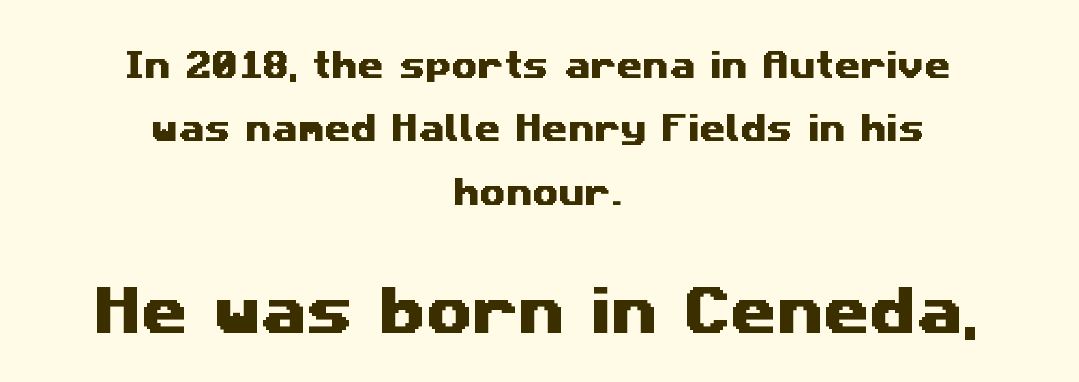
The image shows 53 px wide sans-serif type; set centered, loose line spacing (2.11x), normal letter spacing, not underlined; the second (bottom) block is 1.77x larger; medium stroke contrast and a medium x-height.
